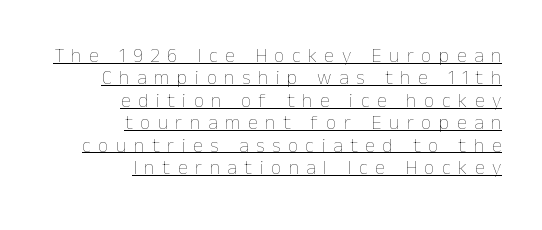
{"italic": "no", "bold": "no", "underline": "yes", "align": "right", "line_spacing": "tight", "line_spacing_ratio": 1.12, "letter_spacing": "wide", "letter_spacing_em": 0.38, "glyph_px": 20}
